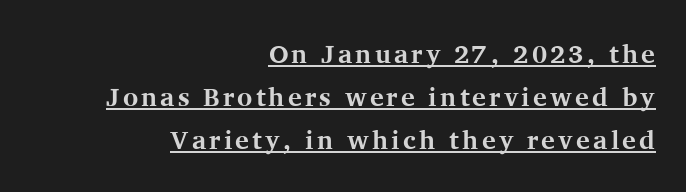
The image shows 26 px bold type, upright; set right-aligned, normal line spacing (1.65x), underlined.
